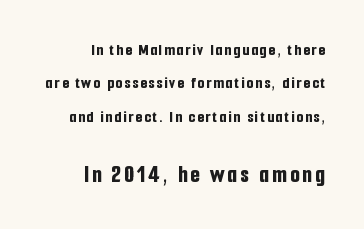
A clean baseline with only descenders dipping below it. The letters in the lower block stand taller than those in the block above. Do the letters lean? They stand straight. Where is the straight margin? On the right. One glance says open: line gaps are wider than usual.
